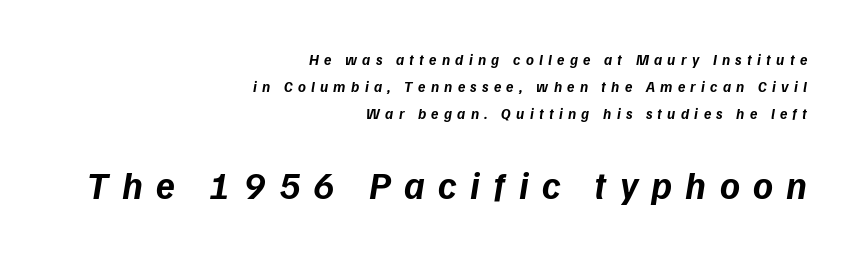
The image shows 38 px bold type, italic (leaning right); set right-aligned, line spacing 1.79x, unusually wide letter spacing (+0.35 em), not underlined; the second (bottom) block is 2.53x larger; low stroke contrast and a medium x-height.
